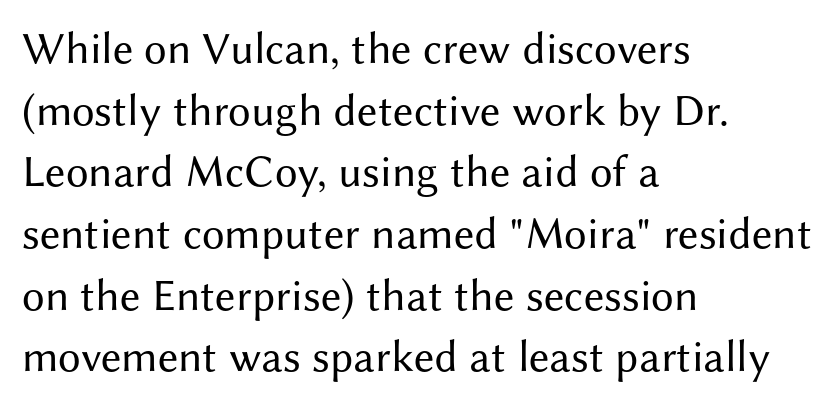
{"serif": "no", "italic": "no", "bold": "no", "weight": "regular", "width": "normal", "stroke_contrast": "medium", "x_height": "medium", "monospaced": "no", "underline": "no", "align": "left", "line_spacing": "normal", "line_spacing_ratio": 1.37, "letter_spacing": "normal", "letter_spacing_em": 0.0, "glyph_px": 45}
